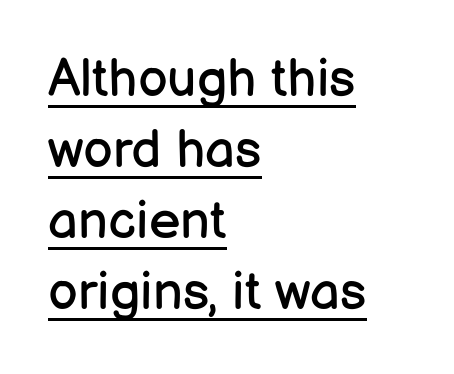
Regarding leading, the lines here are spaced in the standard way. The font family rendered here belongs to the sans-serif group. The rendering uses natural spacing where letterforms have individual widths. Inter-character spacing is left at the font's built-in metrics.
